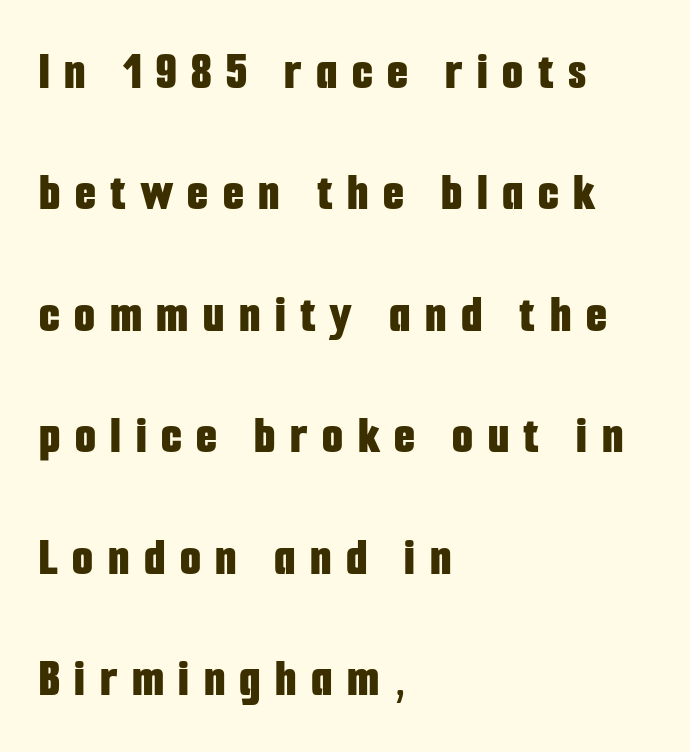
{"serif": "no", "italic": "no", "bold": "yes", "weight": "bold", "width": "condensed", "stroke_contrast": "low", "x_height": "medium", "monospaced": "no", "underline": "no", "align": "left", "line_spacing": "loose", "line_spacing_ratio": 2.25, "letter_spacing": "wide", "letter_spacing_em": 0.27, "glyph_px": 54}
